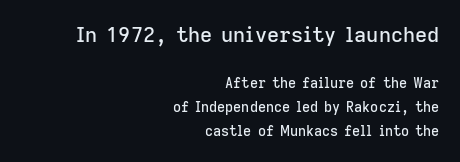
Q: Is the text italic (slanted)? A: No, it is upright.
Q: Is the text underlined? A: No.
Q: How is the paragraph aligned? A: Right-aligned.
Q: Is the spacing between letters normal or unusually wide? A: Normal.
Q: Which block of text is set in a larger size, the first (top) or the second (bottom)? A: The first (top) one.
